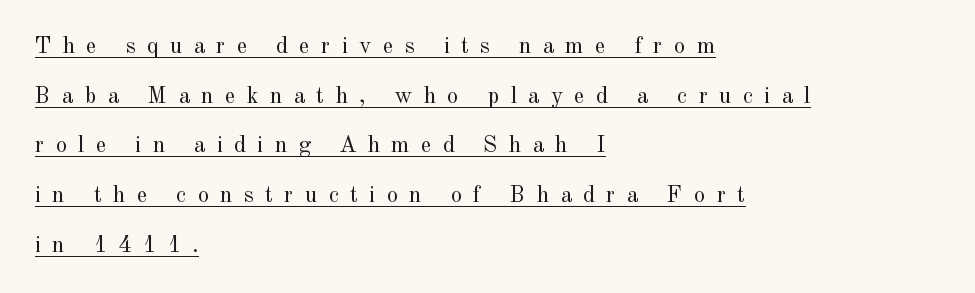
{"italic": "no", "bold": "no", "underline": "yes", "align": "left", "line_spacing": "loose", "line_spacing_ratio": 2.16, "letter_spacing": "wide", "letter_spacing_em": 0.49, "glyph_px": 23}
